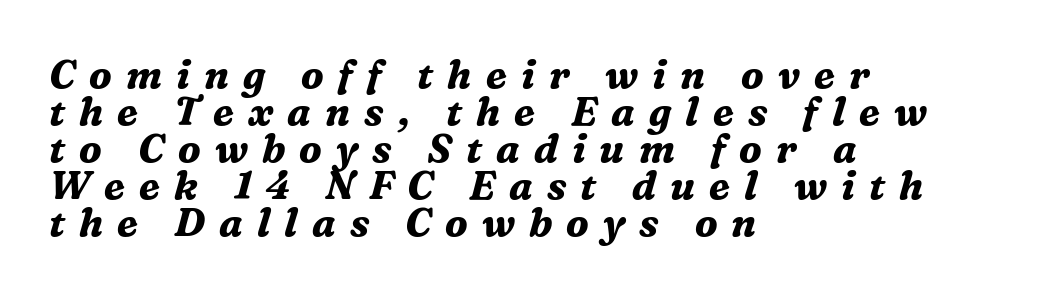
Q: Is the text bold? A: Yes.
Q: Is the text italic (slanted)? A: Yes, it leans right by about 16 degrees.
Q: Is the typeface a serif or a sans-serif typeface? A: Serif.
Q: Is the text underlined? A: No.
Q: How is the paragraph aligned? A: Left-aligned.
Q: Is the spacing between letters normal or unusually wide? A: Unusually wide.
Q: Is the spacing between lines tight, normal or loose? A: Tight.
Q: Width (condensed, normal, or wide)? A: Normal.
Q: Stroke contrast? A: Medium.
Q: x-height? A: Medium.
Q: Monospaced? A: No.
